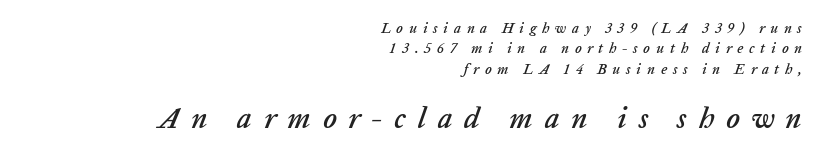
Q: Is the text italic (slanted)? A: Yes, it leans right by about 20 degrees.
Q: Is the text underlined? A: No.
Q: How is the paragraph aligned? A: Right-aligned.
Q: Is the spacing between letters normal or unusually wide? A: Unusually wide.
Q: Is the spacing between lines tight, normal or loose? A: Normal.
Q: Which block of text is set in a larger size, the first (top) or the second (bottom)? A: The second (bottom) one.
Q: Width (condensed, normal, or wide)? A: Normal.
Q: Stroke contrast? A: Low.
Q: x-height? A: Medium.
Q: Monospaced? A: No.
